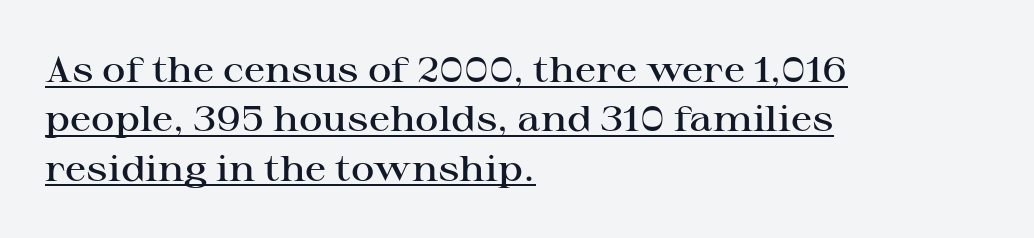
Q: Is the text bold? A: Semi-bold.
Q: Is the text italic (slanted)? A: No, it is upright.
Q: Is the typeface a serif or a sans-serif typeface? A: Serif.
Q: Is the text underlined? A: Yes.
Q: How is the paragraph aligned? A: Left-aligned.
Q: Is the spacing between letters normal or unusually wide? A: Normal.
Q: Is the spacing between lines tight, normal or loose? A: Normal.
Q: Width (condensed, normal, or wide)? A: Wide.
Q: Stroke contrast? A: High.
Q: x-height? A: Medium.
Q: Monospaced? A: No.
